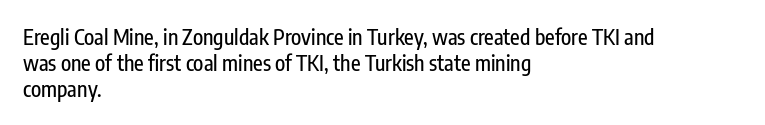
Q: Is the text italic (slanted)? A: No, it is upright.
Q: Is the text underlined? A: No.
Q: How is the paragraph aligned? A: Left-aligned.
Q: Is the spacing between letters normal or unusually wide? A: Normal.
